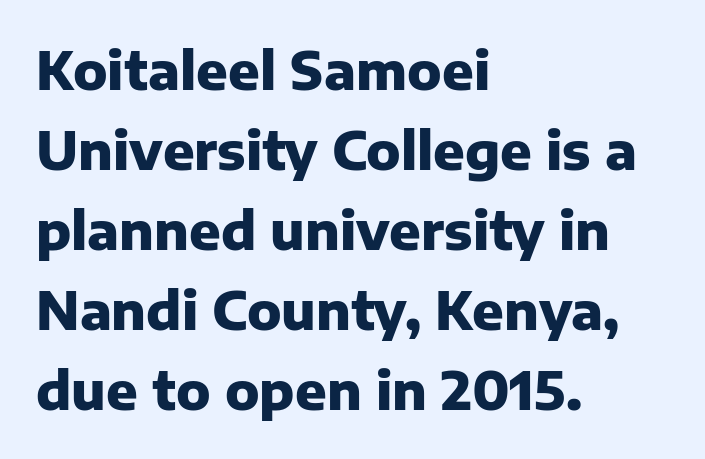
The image shows 52 px heavy sans-serif type, upright; set left-aligned, normal line spacing (1.54x), normal letter spacing, not underlined; low stroke contrast and a medium x-height.
